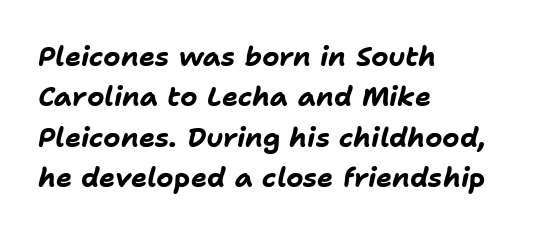
Q: Is the text bold? A: Yes.
Q: Is the text italic (slanted)? A: Yes, it leans right by about 11 degrees.
Q: Is the text underlined? A: No.
Q: How is the paragraph aligned? A: Left-aligned.
Q: Is the spacing between letters normal or unusually wide? A: Normal.
Q: Is the spacing between lines tight, normal or loose? A: Normal.
